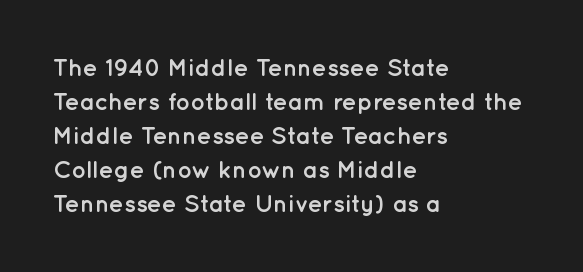
Q: Is the text bold? A: Yes.
Q: Is the text italic (slanted)? A: No, it is upright.
Q: Is the text underlined? A: No.
Q: How is the paragraph aligned? A: Left-aligned.
Q: Is the spacing between letters normal or unusually wide? A: Normal.
Q: Is the spacing between lines tight, normal or loose? A: Normal.
